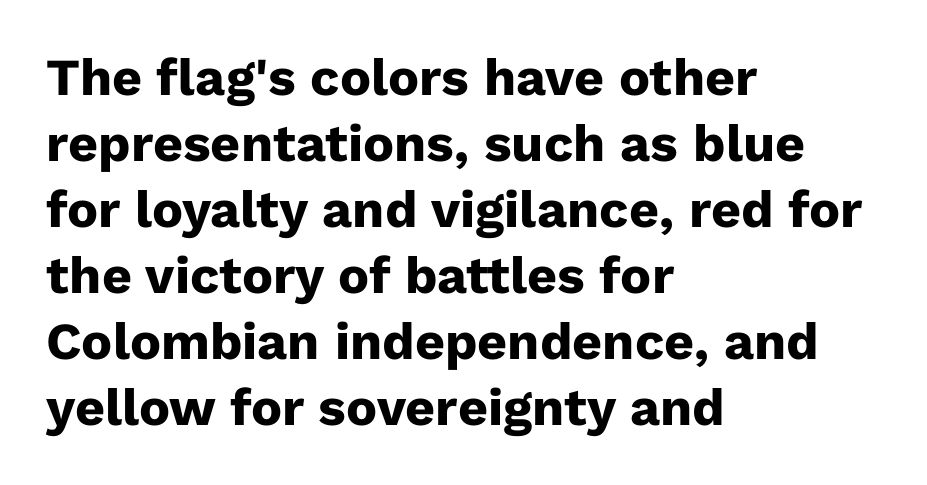
Typeset ragged right — the left edge is the straight one. Quick note: not italic, upright. Honestly, there is no underline to notice here at all. Typographic density is high because the face is bold. Observe the ordinary spacing: letters are neighbours, not strangers.
